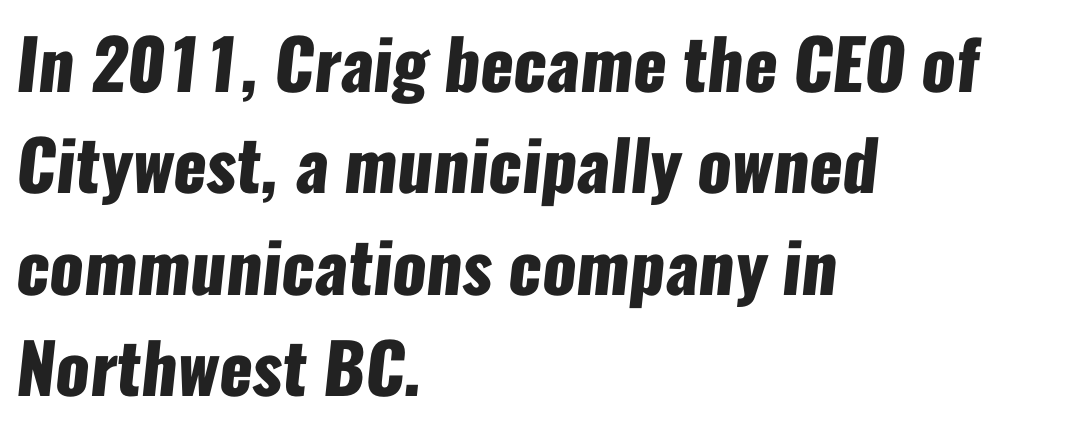
The setting favours the left margin, as ordinary paragraphs usually do. Inter-character spacing is left at the font's built-in metrics. A normal amount of white space separates one row of letters from the next. A sans-serif font was chosen for this passage. Underline: absent.
